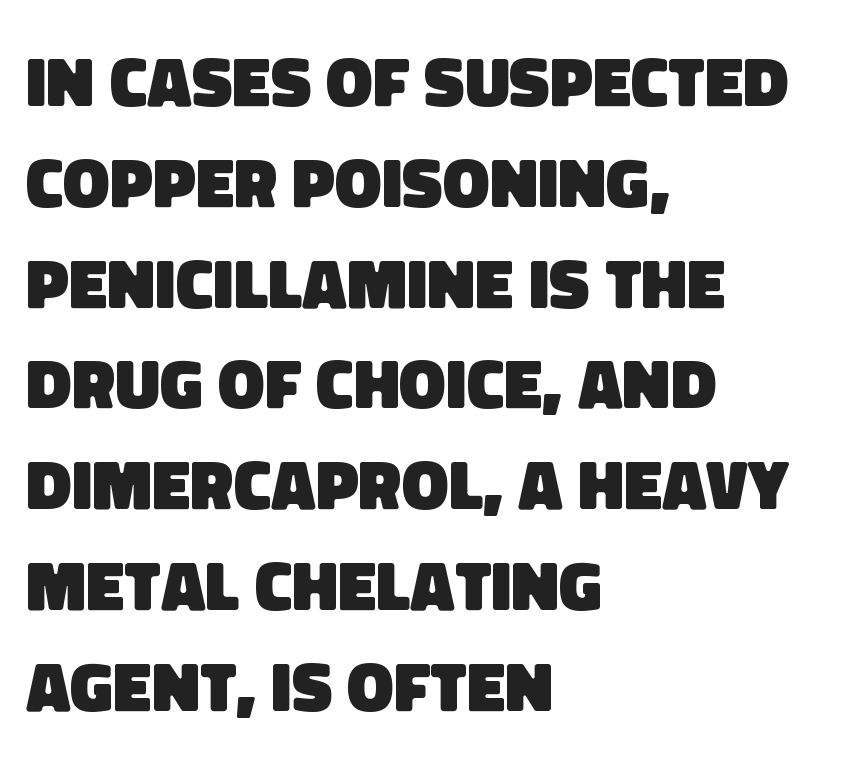
Q: Is the text bold? A: Yes.
Q: Is the typeface a serif or a sans-serif typeface? A: Sans-serif.
Q: Is the text underlined? A: No.
Q: How is the paragraph aligned? A: Left-aligned.
Q: Is the spacing between letters normal or unusually wide? A: Normal.
Q: Is the spacing between lines tight, normal or loose? A: Normal.
Q: Width (condensed, normal, or wide)? A: Normal.
Q: Stroke contrast? A: Low.
Q: x-height? A: Large.
Q: Monospaced? A: No.
